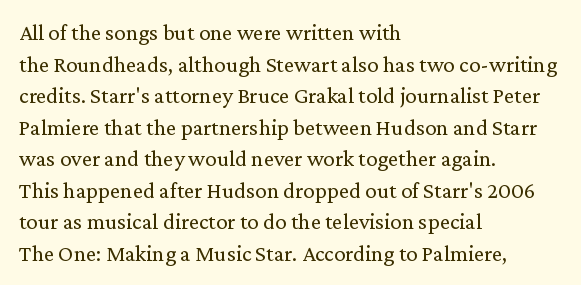
The strokes are not fattened; the text isn't bold. Beneath every word, the page is bare. Every row of glyphs begins at an identical x-position on the left. In terms of posture, this sample is upright.
